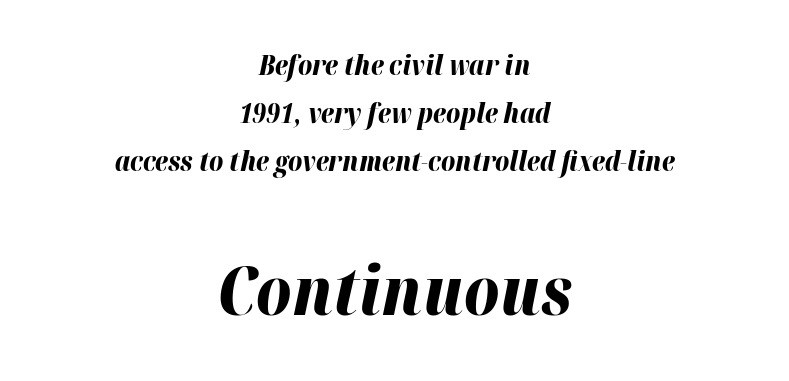
{"italic": "yes", "lean": "right", "slant_degrees": 12, "bold": "yes", "weight": "bold", "width": "normal", "stroke_contrast": "high", "x_height": "medium", "monospaced": "no", "underline": "no", "align": "center", "line_spacing_ratio": 1.77, "letter_spacing": "normal", "letter_spacing_em": 0.0, "larger_block": "second", "size_ratio": 2.48, "glyph_px": 67}
